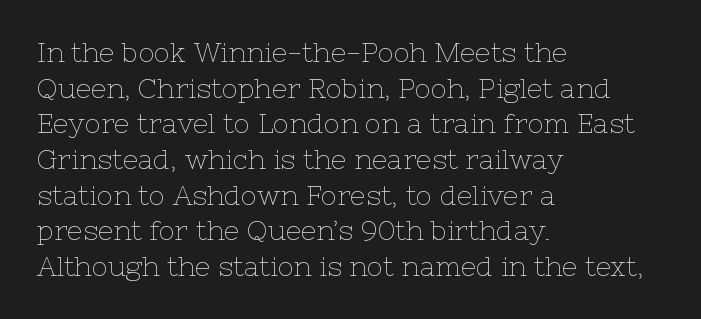
The image shows 27 px text type, upright; set left-aligned, normal line spacing (1.32x), normal letter spacing, not underlined.
